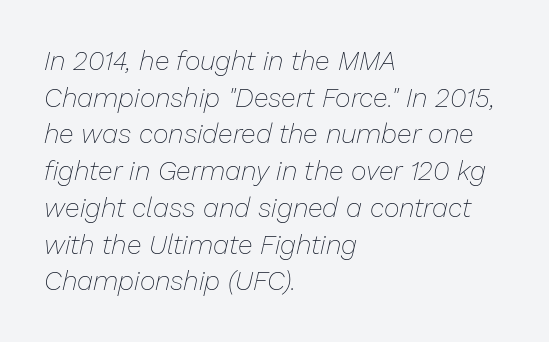
{"italic": "yes", "lean": "right", "slant_degrees": 13, "bold": "no", "underline": "no", "align": "left", "line_spacing": "normal", "line_spacing_ratio": 1.36, "letter_spacing": "normal", "letter_spacing_em": 0.0, "glyph_px": 27}
